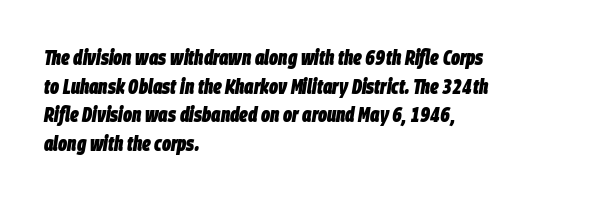
The image shows 21 px bold type, italic (leaning right); set left-aligned, normal line spacing (1.36x), normal letter spacing, not underlined.
